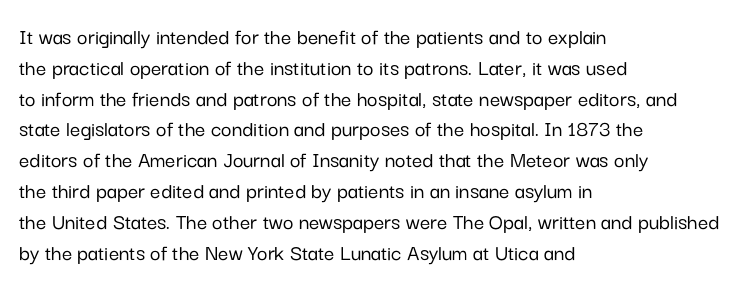
The glyphs are unaccompanied by any horizontal stroke below them. Quick note: not italic, upright. Each word holds together tightly as a unit, with standard inter-letter gaps. The paragraph shown leans on its left margin. Does the leading feel generous? No, just average.
